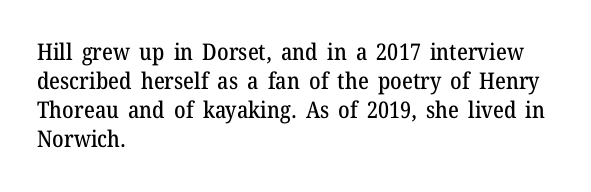
Q: Is the text italic (slanted)? A: No, it is upright.
Q: Is the text underlined? A: No.
Q: How is the paragraph aligned? A: Left-aligned.
Q: Is the spacing between letters normal or unusually wide? A: Normal.
Q: Is the spacing between lines tight, normal or loose? A: Normal.
